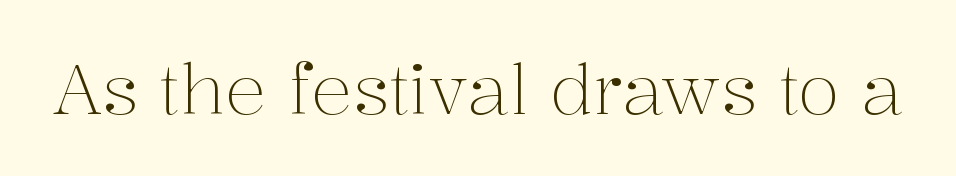
{"serif": "yes", "italic": "no", "bold": "no", "weight": "light", "width": "normal", "stroke_contrast": "medium", "x_height": "medium", "monospaced": "no", "underline": "no", "letter_spacing": "normal", "letter_spacing_em": 0.0, "glyph_px": 69}
